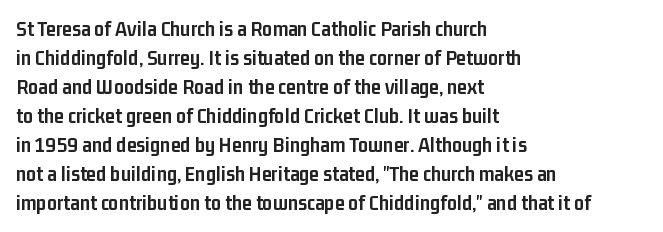
{"italic": "no", "bold": "yes", "underline": "no", "align": "left", "line_spacing": "normal", "line_spacing_ratio": 1.32, "letter_spacing": "normal", "letter_spacing_em": 0.0, "glyph_px": 22}
